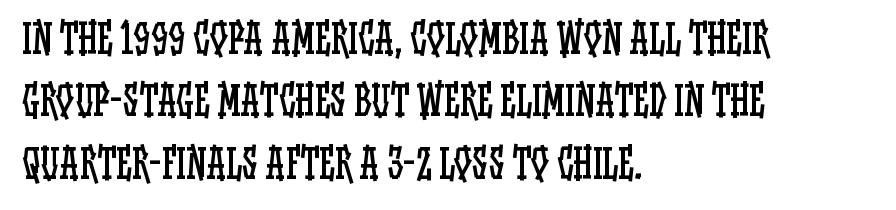
The image shows 40 px regular-weight, condensed type, upright; set left-aligned, normal line spacing (1.56x), normal letter spacing, not underlined; low stroke contrast and a large x-height.
